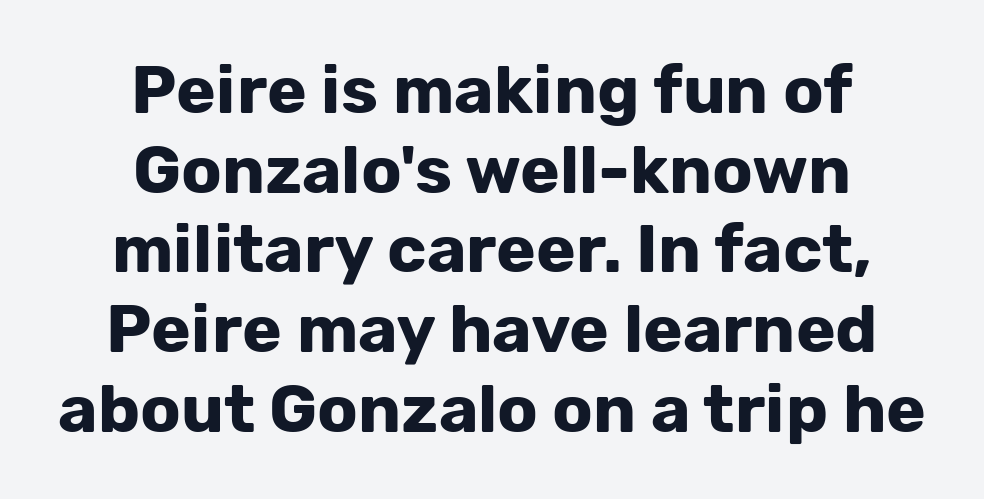
{"serif": "no", "italic": "no", "bold": "yes", "weight": "bold", "width": "normal", "stroke_contrast": "low", "x_height": "medium", "monospaced": "no", "underline": "no", "align": "center", "line_spacing_ratio": 1.19, "letter_spacing": "normal", "letter_spacing_em": 0.0, "glyph_px": 67}
